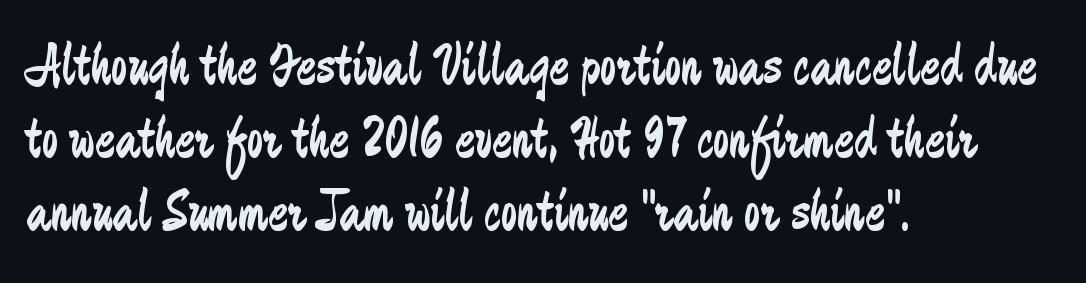
This sample is left-justified, so line endings fall wherever the words run out. The string is rendered with underlining switched off. Is this a sans? Yes — the strokes have no serifs. Varying glyph widths throughout — classic text-font behaviour. Counters stay open thanks to moderate or lighter strokes.
